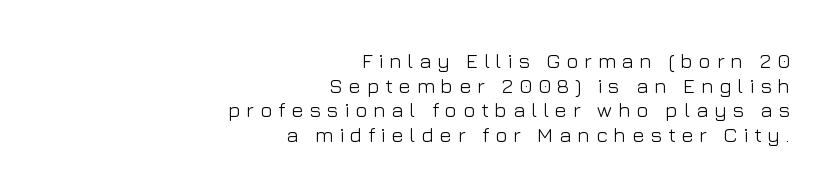
Q: Is the text bold? A: No.
Q: Is the text italic (slanted)? A: No, it is upright.
Q: Is the text underlined? A: No.
Q: How is the paragraph aligned? A: Right-aligned.
Q: Is the spacing between letters normal or unusually wide? A: Unusually wide.
